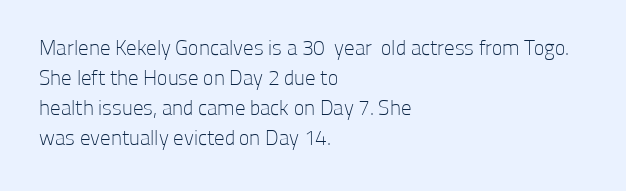
Compared with typical body copy, the letter spacing here is the same. The text block is weighted toward the left margin, trailing off unevenly rightward. The foot of each line stays bare and open. Evenly set lines give the paragraph a standard silhouette. Stroke thickness stays within the range of a standard reading face or lighter.
